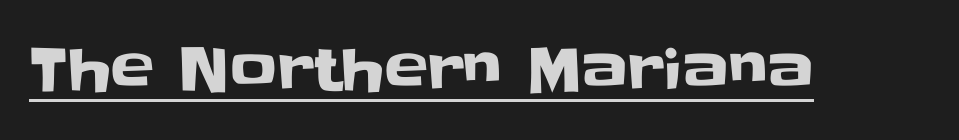
Q: Is the text italic (slanted)? A: No, it is upright.
Q: Is the typeface a serif or a sans-serif typeface? A: Sans-serif.
Q: Is the text underlined? A: Yes.
Q: Is the spacing between letters normal or unusually wide? A: Normal.
Q: Width (condensed, normal, or wide)? A: Normal.
Q: Stroke contrast? A: Low.
Q: x-height? A: Large.
Q: Monospaced? A: No.
